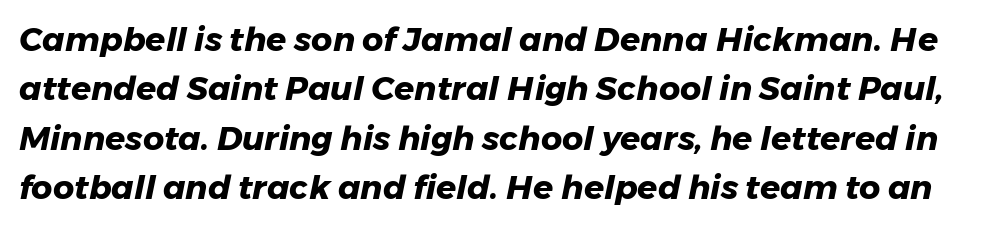
Q: Is the text bold? A: Yes.
Q: Is the text italic (slanted)? A: Yes, it leans right by about 11 degrees.
Q: Is the text underlined? A: No.
Q: Is the spacing between letters normal or unusually wide? A: Normal.
Q: Is the spacing between lines tight, normal or loose? A: Normal.
Q: Width (condensed, normal, or wide)? A: Normal.
Q: Stroke contrast? A: Low.
Q: x-height? A: Medium.
Q: Monospaced? A: No.
